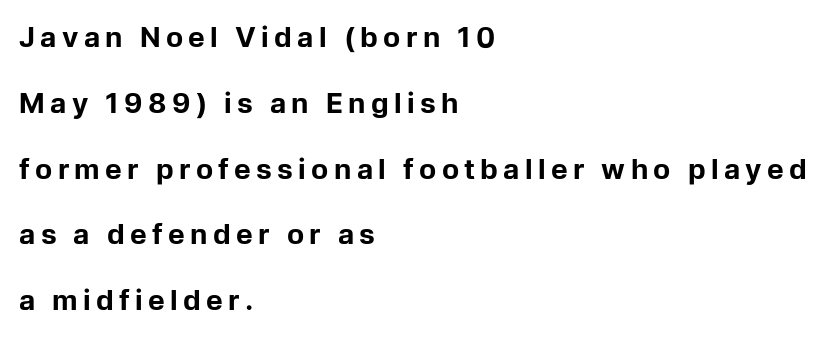
The image shows 28 px bold sans-serif type, upright; set left-aligned, loose line spacing (2.35x), not underlined; low stroke contrast and a medium x-height.
